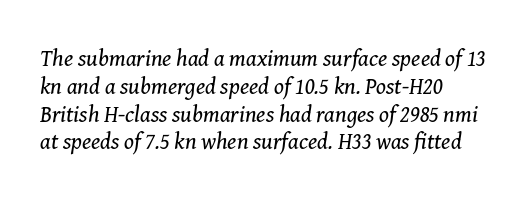
The image shows 23 px text type, italic (leaning right); set left-aligned, line spacing 1.21x, normal letter spacing, not underlined.
